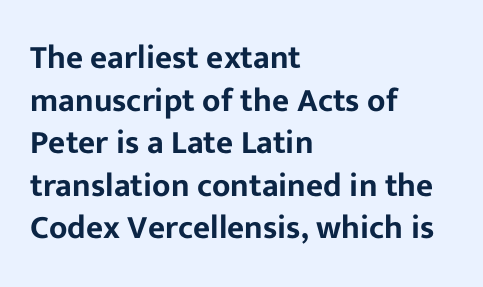
A typesetter would mark this as roman, not italic. Here the glyphs are tracked normally, forming tight word shapes. Each letter's strokes conclude bluntly, with no projecting serifs. The space between consecutive lines is moderate. A student would call this left alignment; a typographer would say flush left, rag right.
